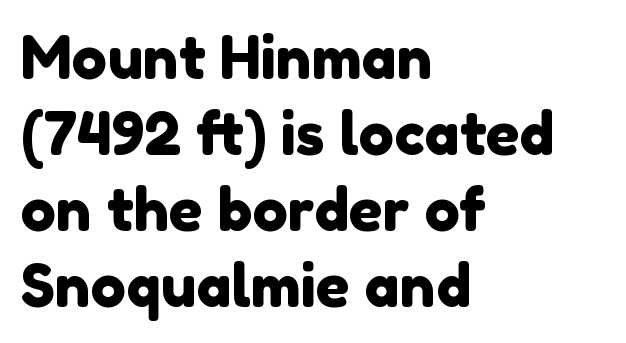
The rendering uses natural spacing where letterforms have individual widths. The rendering anchors every line to the left-hand side. The passage shown is typeset with a sans-serif family. These lines sit exactly where default settings would place them.
